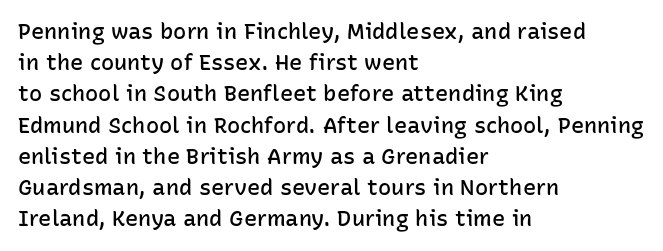
This is moderately heavy type, rendered in semibold. No extra tracking has been applied to these lines. Alignment: flush left. Leading matches the norm, producing a regular column.
